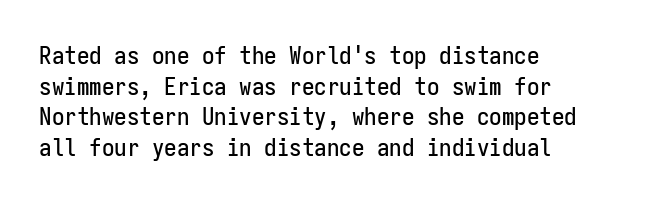
Q: Is the text italic (slanted)? A: No, it is upright.
Q: Is the text underlined? A: No.
Q: How is the paragraph aligned? A: Left-aligned.
Q: Is the spacing between letters normal or unusually wide? A: Normal.
